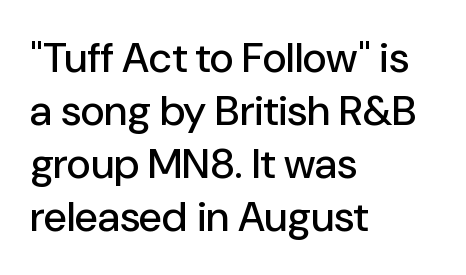
Nothing sits at the stroke ends, so this counts as sans-serif. Nope, not italic — everything's standing straight. The paragraph shown leans on its left margin. The strip under each line holds only bare page. The face used here is rendered with its standard letterfit.
